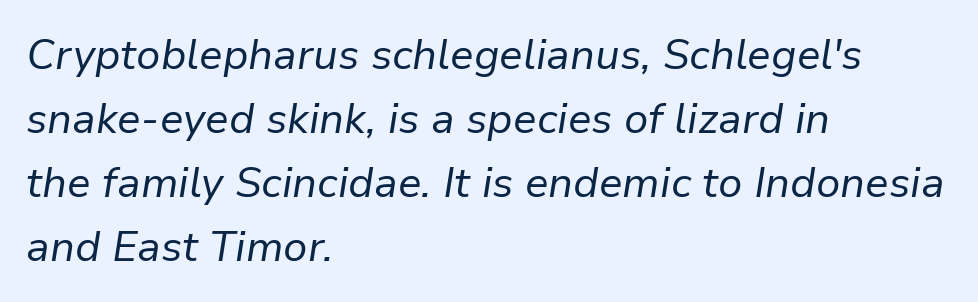
{"italic": "yes", "lean": "right", "slant_degrees": 9, "bold": "no", "weight": "regular", "width": "normal", "stroke_contrast": "low", "x_height": "medium", "monospaced": "no", "underline": "no", "align": "left", "line_spacing": "normal", "line_spacing_ratio": 1.52, "letter_spacing": "normal", "letter_spacing_em": 0.0, "glyph_px": 42}
